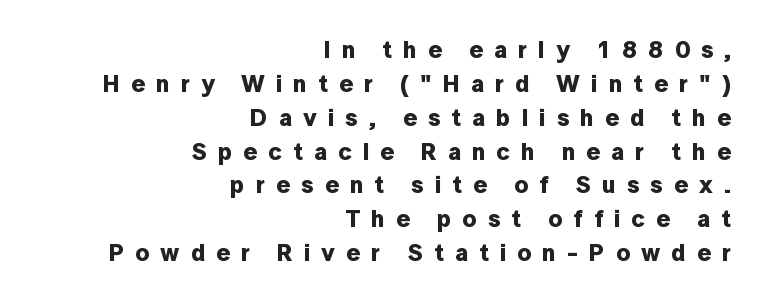
The image shows 24 px bold type, upright; set right-aligned, normal line spacing (1.41x), unusually wide letter spacing (+0.46 em), not underlined.
